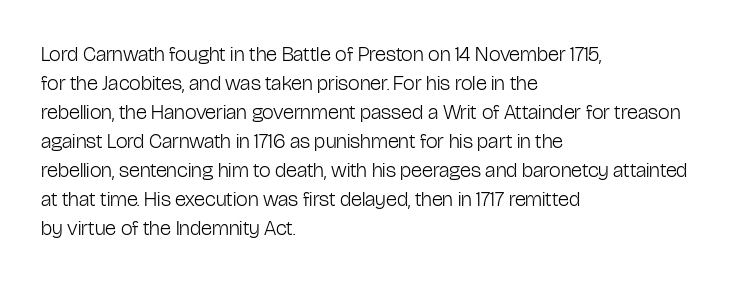
The image shows 21 px text type, upright; set left-aligned, normal line spacing (1.38x), normal letter spacing, not underlined.
